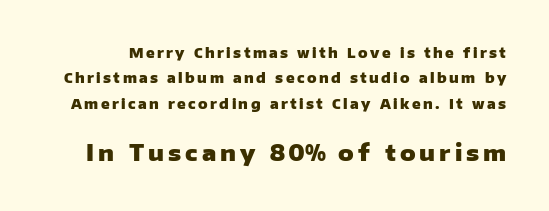
{"italic": "no", "bold": "yes", "underline": "no", "line_spacing_ratio": 1.81, "larger_block": "second", "size_ratio": 1.64, "glyph_px": 23}
